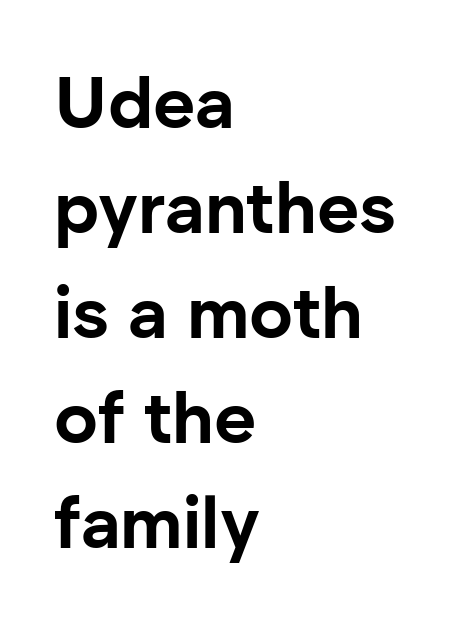
The image shows 73 px bold sans-serif type, upright; set left-aligned, normal line spacing (1.44x), normal letter spacing, not underlined; low stroke contrast and a medium x-height.
